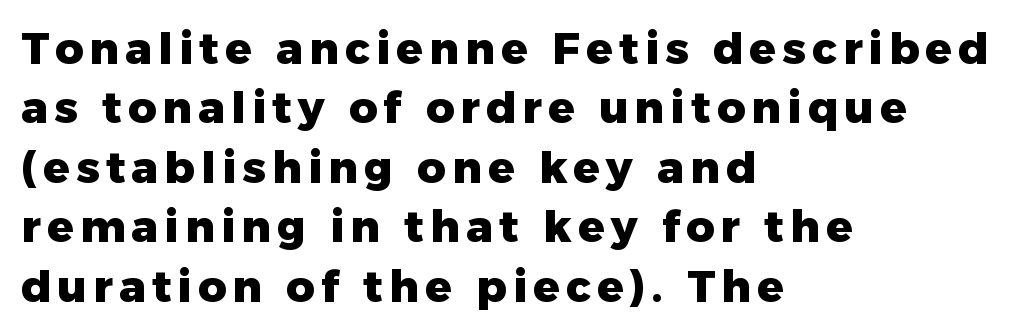
{"serif": "no", "italic": "no", "bold": "yes", "weight": "heavy", "width": "normal", "stroke_contrast": "low", "x_height": "medium", "monospaced": "no", "underline": "no", "align": "left", "line_spacing": "normal", "line_spacing_ratio": 1.35, "glyph_px": 44}
